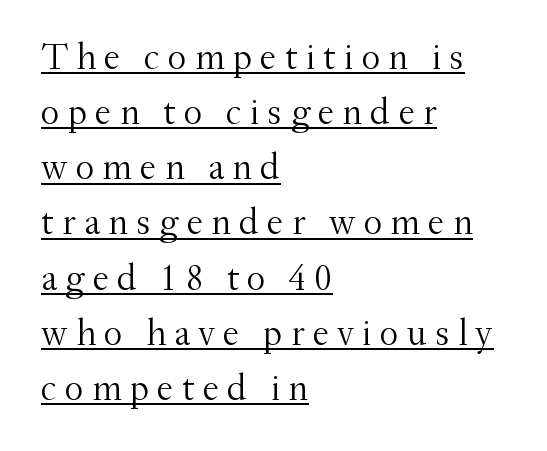
The image shows 37 px light serif type, upright; set left-aligned, normal line spacing (1.49x), unusually wide letter spacing (+0.22 em), underlined; medium stroke contrast and a small x-height.
